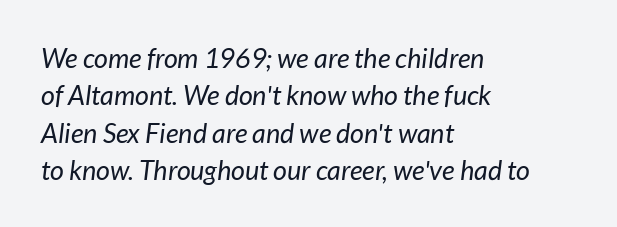
{"italic": "yes", "lean": "right", "slant_degrees": 7, "bold": "no", "underline": "no", "align": "left", "line_spacing": "normal", "line_spacing_ratio": 1.38, "letter_spacing": "normal", "letter_spacing_em": 0.0, "glyph_px": 27}
